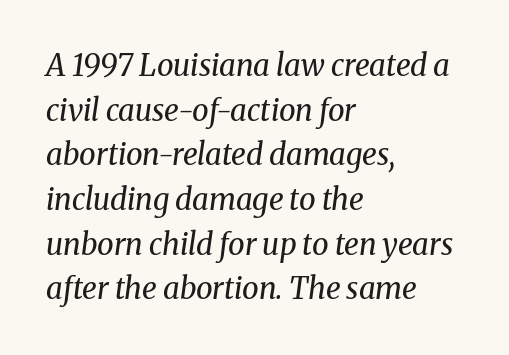
Q: Is the text bold? A: No.
Q: Is the text italic (slanted)? A: Yes, it leans right by about 8 degrees.
Q: Is the typeface a serif or a sans-serif typeface? A: Serif.
Q: Is the text underlined? A: No.
Q: How is the paragraph aligned? A: Left-aligned.
Q: Is the spacing between letters normal or unusually wide? A: Normal.
Q: Is the spacing between lines tight, normal or loose? A: Normal.
Q: Width (condensed, normal, or wide)? A: Normal.
Q: Stroke contrast? A: Medium.
Q: x-height? A: Medium.
Q: Monospaced? A: No.
